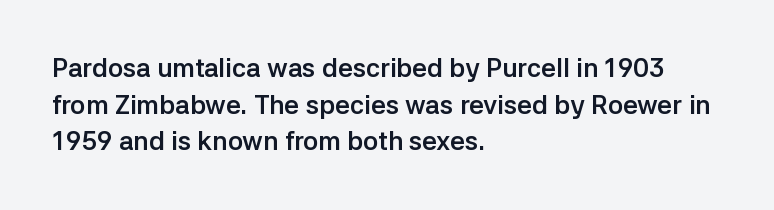
Q: Is the text bold? A: Yes.
Q: Is the text italic (slanted)? A: No, it is upright.
Q: Is the text underlined? A: No.
Q: How is the paragraph aligned? A: Left-aligned.
Q: Is the spacing between letters normal or unusually wide? A: Normal.
Q: Is the spacing between lines tight, normal or loose? A: Normal.
